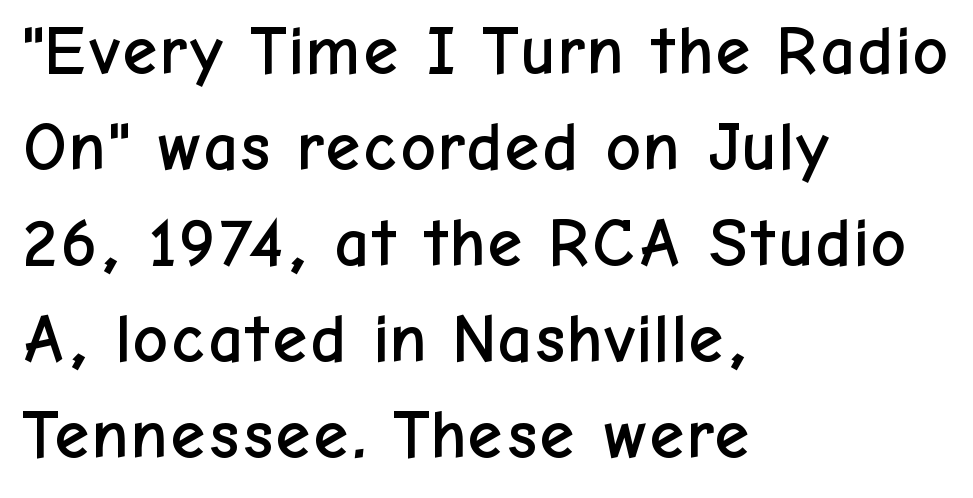
Q: Is the text italic (slanted)? A: No, it is upright.
Q: Is the typeface a serif or a sans-serif typeface? A: Sans-serif.
Q: Is the text underlined? A: No.
Q: How is the paragraph aligned? A: Left-aligned.
Q: Is the spacing between letters normal or unusually wide? A: Normal.
Q: Is the spacing between lines tight, normal or loose? A: Normal.
Q: Width (condensed, normal, or wide)? A: Normal.
Q: Stroke contrast? A: Low.
Q: x-height? A: Medium.
Q: Monospaced? A: No.
